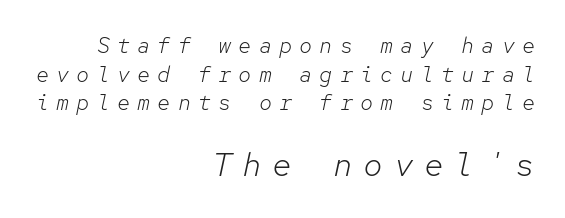
Whoever set this chose a conventional vertical rhythm. You could count columns in this text — the font is strictly monospaced. Looking at the ascenders, they clearly lean. Casual observation: everything's shoved over to the right. Between one letter and the next there's a generous, obvious gap.
